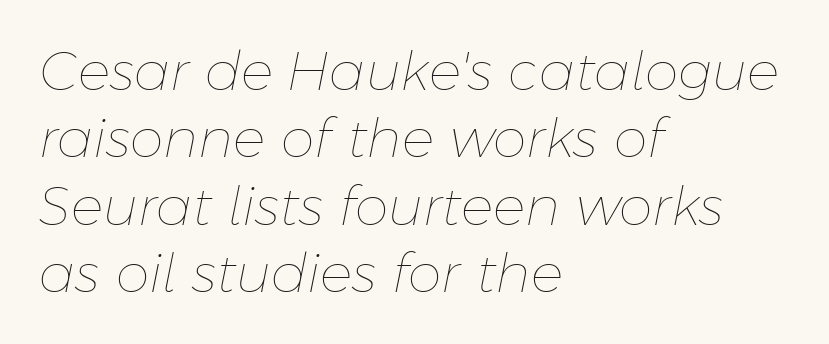
Q: Is the text bold? A: No.
Q: Is the text italic (slanted)? A: Yes, it leans right by about 11 degrees.
Q: Is the text underlined? A: No.
Q: How is the paragraph aligned? A: Left-aligned.
Q: Is the spacing between letters normal or unusually wide? A: Normal.
Q: Is the spacing between lines tight, normal or loose? A: Normal.
Q: Width (condensed, normal, or wide)? A: Normal.
Q: Stroke contrast? A: Low.
Q: x-height? A: Medium.
Q: Monospaced? A: No.
